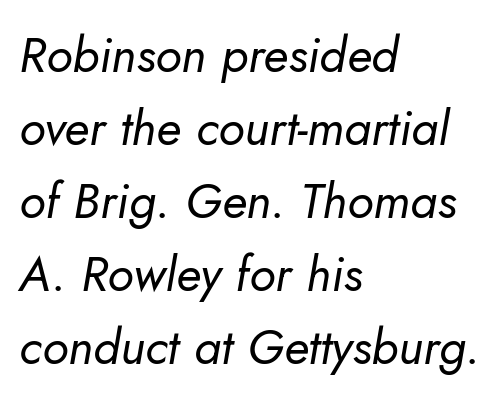
{"italic": "yes", "lean": "right", "slant_degrees": 5, "bold": "no", "weight": "regular", "width": "normal", "stroke_contrast": "low", "x_height": "small", "monospaced": "no", "underline": "no", "align": "left", "line_spacing": "normal", "line_spacing_ratio": 1.49, "letter_spacing": "normal", "letter_spacing_em": 0.0, "glyph_px": 49}
